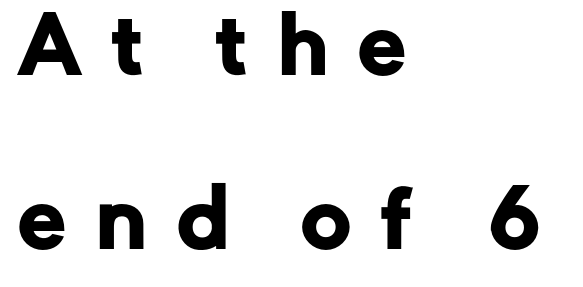
Rendered with straight, roman letterforms. Loosely led — the rows are spread out. A typesetter would call this proportional, since set widths differ per character. Line beginnings align vertically; line endings do not. Typographically, this falls in the sans-serif category. The space beneath each line is pristine and unruled.
